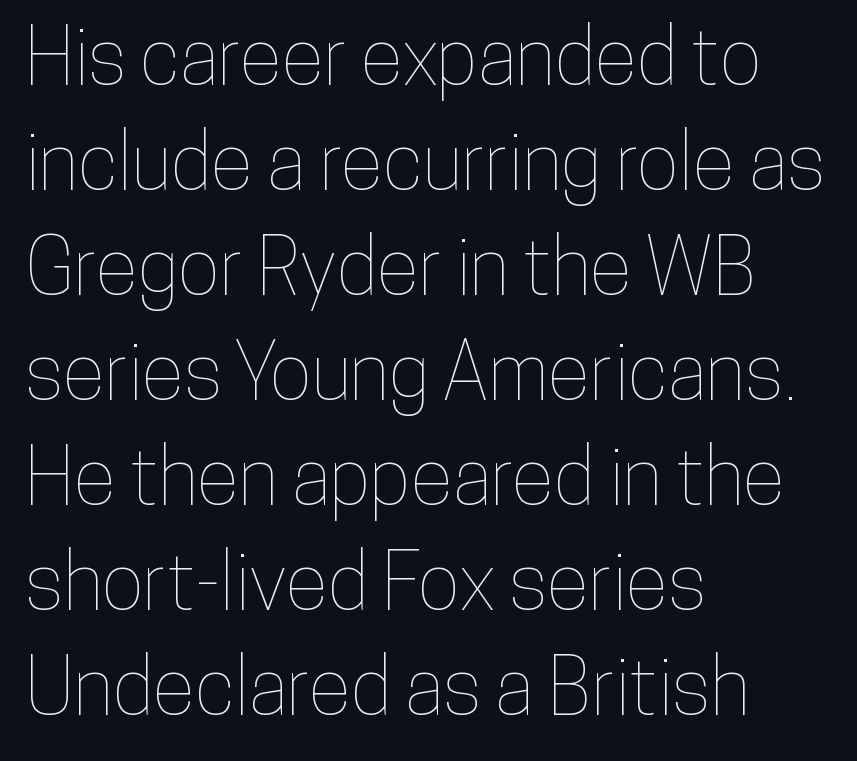
{"italic": "no", "width": "condensed", "stroke_contrast": "low", "x_height": "medium", "monospaced": "no", "underline": "no", "align": "left", "line_spacing": "normal", "line_spacing_ratio": 1.33, "letter_spacing": "normal", "letter_spacing_em": 0.0, "glyph_px": 79}
